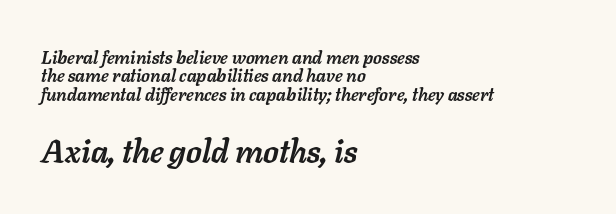
A classic flush-left, rag-right setting is used for this passage. Weight check: bold — yes, fully. Words appear dense and cohesive because spacing is normal. Regarding leading, the lines here are crowded together.
